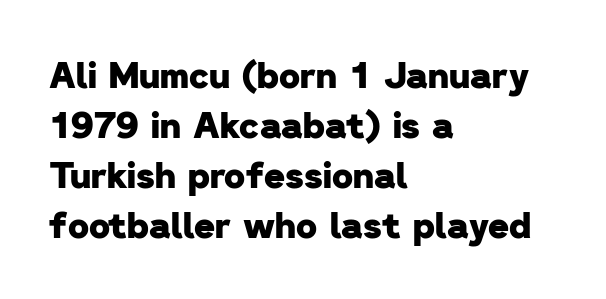
The image shows 36 px heavy sans-serif type; set left-aligned, normal line spacing (1.39x), normal letter spacing, not underlined; low stroke contrast and a medium x-height.
